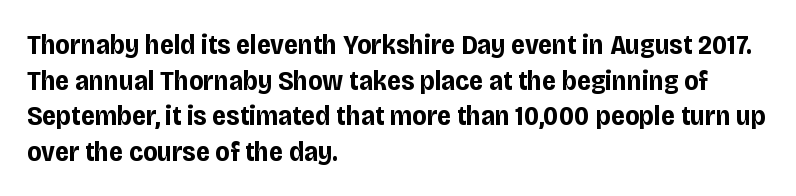
The image shows 28 px bold, condensed sans-serif type, upright; set left-aligned, normal line spacing (1.27x), normal letter spacing, not underlined; low stroke contrast and a large x-height.
